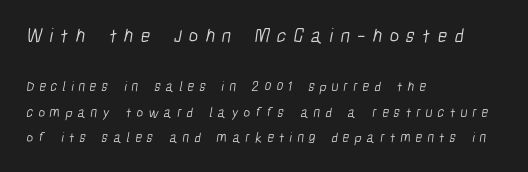
The image shows 20 px text type; set left-aligned, line spacing 1.84x, unusually wide letter spacing (+0.36 em), not underlined; the first (top) block is 1.43x larger.
